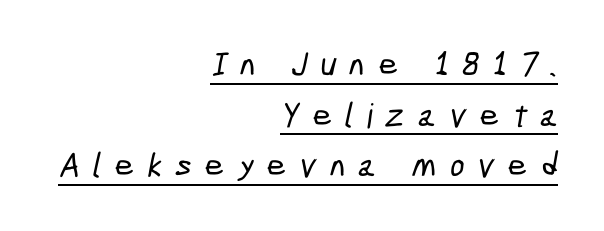
Q: Is the typeface a serif or a sans-serif typeface? A: Sans-serif.
Q: Is the text underlined? A: Yes.
Q: How is the paragraph aligned? A: Right-aligned.
Q: Is the spacing between letters normal or unusually wide? A: Unusually wide.
Q: Is the spacing between lines tight, normal or loose? A: Normal.
Q: Width (condensed, normal, or wide)? A: Condensed.
Q: Stroke contrast? A: Low.
Q: x-height? A: Medium.
Q: Monospaced? A: No.
